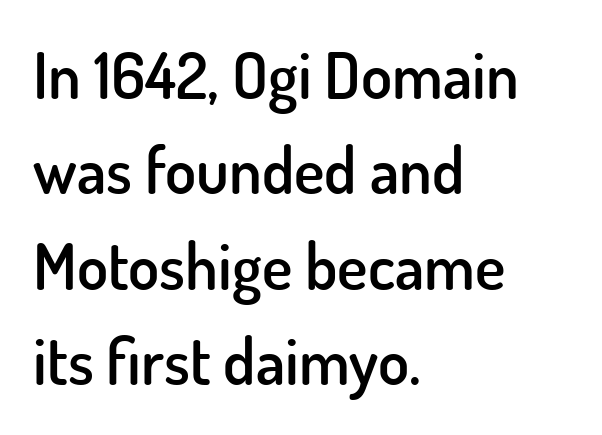
{"serif": "no", "italic": "no", "bold": "semi", "weight": "semibold", "width": "normal", "stroke_contrast": "low", "x_height": "small", "monospaced": "no", "underline": "no", "align": "left", "line_spacing": "normal", "line_spacing_ratio": 1.49, "letter_spacing": "normal", "letter_spacing_em": 0.0, "glyph_px": 64}
